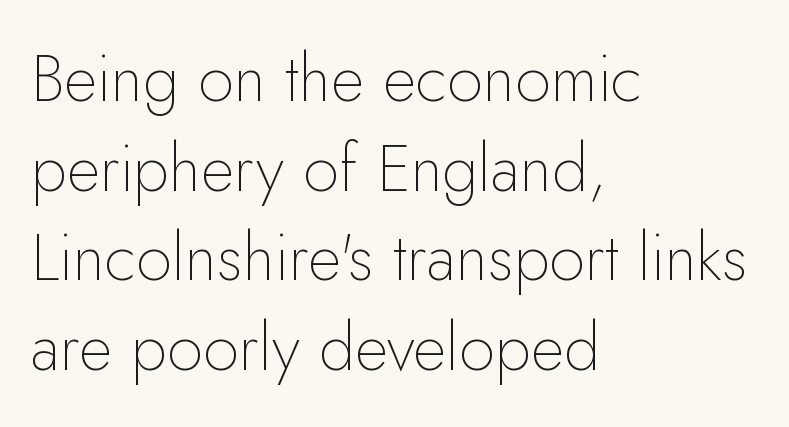
Q: Is the text bold? A: No.
Q: Is the text italic (slanted)? A: No, it is upright.
Q: Is the typeface a serif or a sans-serif typeface? A: Sans-serif.
Q: Is the text underlined? A: No.
Q: How is the paragraph aligned? A: Left-aligned.
Q: Is the spacing between letters normal or unusually wide? A: Normal.
Q: Is the spacing between lines tight, normal or loose? A: Normal.
Q: Width (condensed, normal, or wide)? A: Normal.
Q: Stroke contrast? A: Low.
Q: x-height? A: Small.
Q: Monospaced? A: No.
